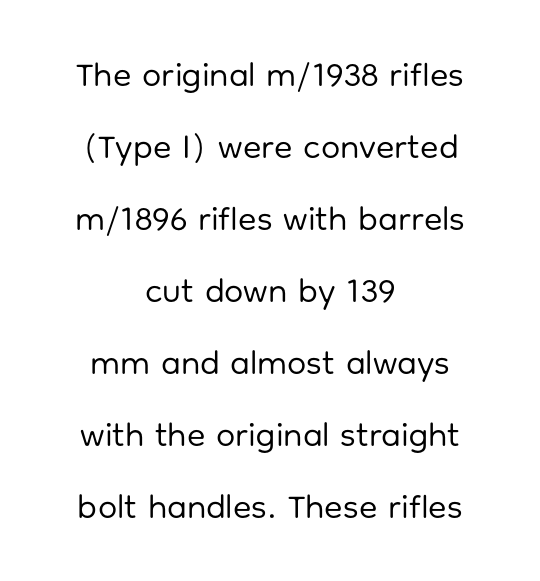
{"serif": "no", "italic": "no", "bold": "no", "weight": "regular", "width": "normal", "stroke_contrast": "low", "x_height": "medium", "monospaced": "no", "underline": "no", "align": "center", "line_spacing": "loose", "line_spacing_ratio": 2.12, "letter_spacing": "normal", "letter_spacing_em": 0.0, "glyph_px": 34}
